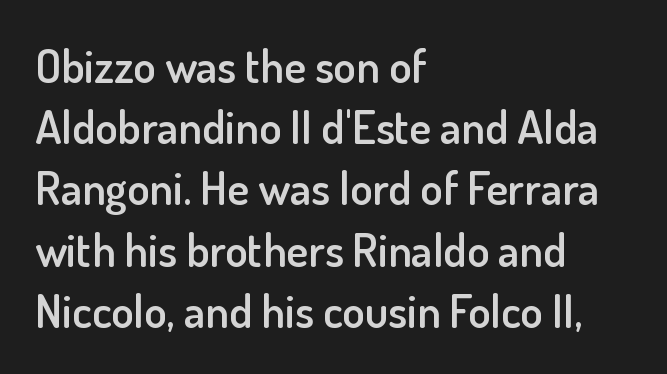
To sum up the face: it is a sans, with no serifs. Descenders are the only things crossing below the line. Where is the straight margin? On the left. A typesetter would call this proportional, since set widths differ per character. The face used here is rendered with its standard letterfit.
